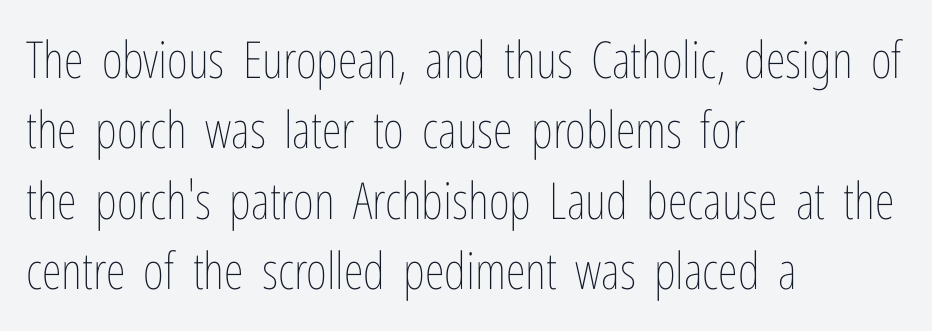
This sample has the flowing, uneven cadence of proportional lettering. Summary of weight: not heavy and not bold. Underline: absent. Do the letters lean? They stand straight. This rendering uses left alignment, leaving the right contour irregular. Compared with typical body copy, the letter spacing here is the same.
